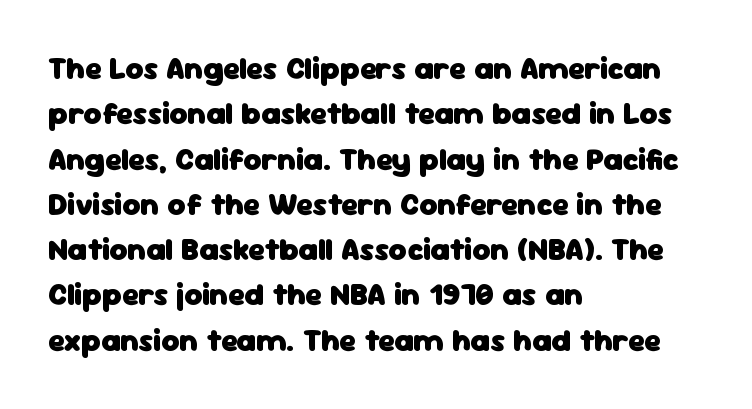
Q: Is the text bold? A: Yes.
Q: Is the text italic (slanted)? A: No, it is upright.
Q: Is the typeface a serif or a sans-serif typeface? A: Sans-serif.
Q: Is the text underlined? A: No.
Q: How is the paragraph aligned? A: Left-aligned.
Q: Is the spacing between letters normal or unusually wide? A: Normal.
Q: Is the spacing between lines tight, normal or loose? A: Normal.
Q: Width (condensed, normal, or wide)? A: Normal.
Q: Stroke contrast? A: Low.
Q: x-height? A: Medium.
Q: Monospaced? A: No.
